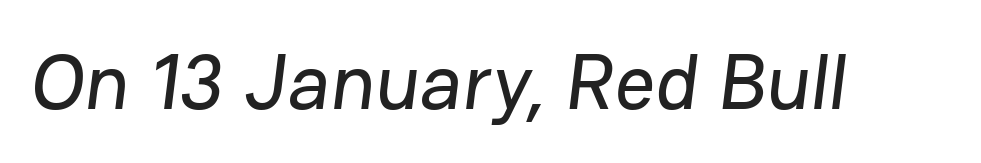
{"serif": "no", "width": "normal", "stroke_contrast": "low", "x_height": "medium", "monospaced": "no", "underline": "no", "letter_spacing": "normal", "letter_spacing_em": 0.0, "glyph_px": 79}
